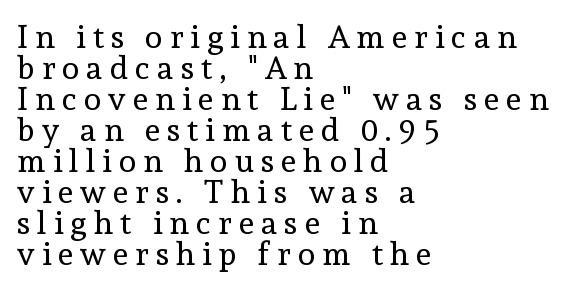
Q: Is the text bold? A: No.
Q: Is the text italic (slanted)? A: No, it is upright.
Q: Is the typeface a serif or a sans-serif typeface? A: Serif.
Q: Is the text underlined? A: No.
Q: How is the paragraph aligned? A: Left-aligned.
Q: Is the spacing between letters normal or unusually wide? A: Unusually wide.
Q: Is the spacing between lines tight, normal or loose? A: Tight.
Q: Width (condensed, normal, or wide)? A: Normal.
Q: x-height? A: Medium.
Q: Monospaced? A: No.
